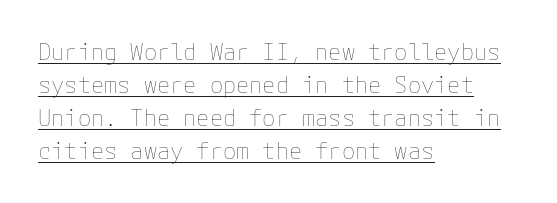
The image shows 22 px text type, upright; set left-aligned, normal line spacing (1.5x), normal letter spacing, underlined.
